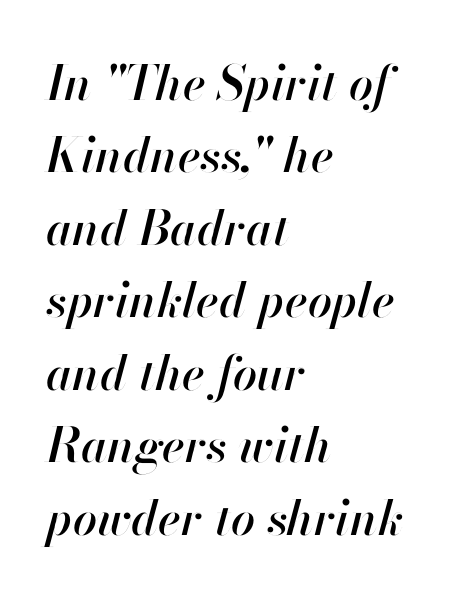
Q: Is the text italic (slanted)? A: Yes, it leans right by about 13 degrees.
Q: Is the text underlined? A: No.
Q: How is the paragraph aligned? A: Left-aligned.
Q: Is the spacing between letters normal or unusually wide? A: Normal.
Q: Is the spacing between lines tight, normal or loose? A: Normal.
Q: Width (condensed, normal, or wide)? A: Normal.
Q: Stroke contrast? A: High.
Q: x-height? A: Small.
Q: Monospaced? A: No.
